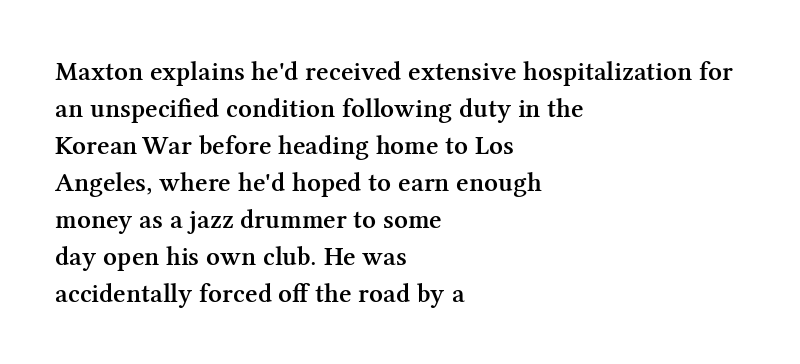
Nobody touched the tracking dial on this one. The space between consecutive lines is moderate. The area under the type is left untouched. Posture: straight, roman, zero tilt. The glyphs have the mass of a demibold cut, below bold.
